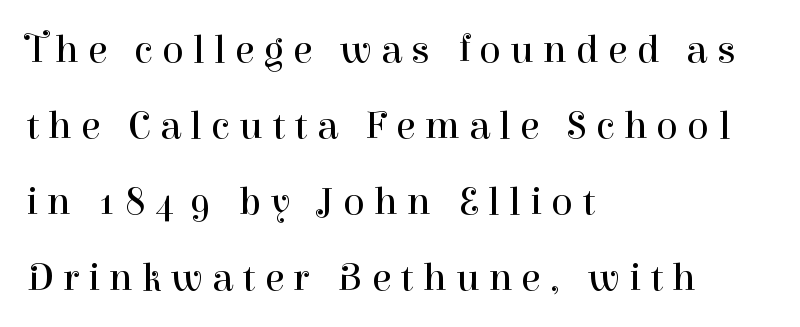
Q: Is the text bold? A: No.
Q: Is the text italic (slanted)? A: No, it is upright.
Q: Is the typeface a serif or a sans-serif typeface? A: Serif.
Q: Is the text underlined? A: No.
Q: How is the paragraph aligned? A: Left-aligned.
Q: Is the spacing between letters normal or unusually wide? A: Unusually wide.
Q: Is the spacing between lines tight, normal or loose? A: Loose.
Q: Width (condensed, normal, or wide)? A: Normal.
Q: Stroke contrast? A: High.
Q: x-height? A: Medium.
Q: Monospaced? A: No.
